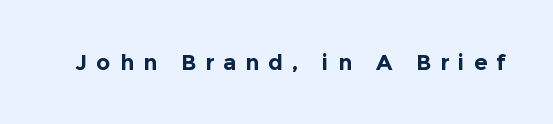
The image shows 22 px bold type, upright; set unusually wide letter spacing (+0.41 em), not underlined.
